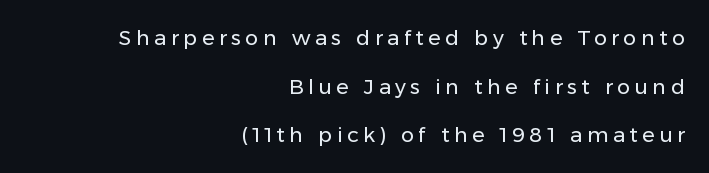
Q: Is the text bold? A: No.
Q: Is the text italic (slanted)? A: No, it is upright.
Q: Is the text underlined? A: No.
Q: How is the paragraph aligned? A: Right-aligned.
Q: Is the spacing between letters normal or unusually wide? A: Unusually wide.
Q: Is the spacing between lines tight, normal or loose? A: Loose.
